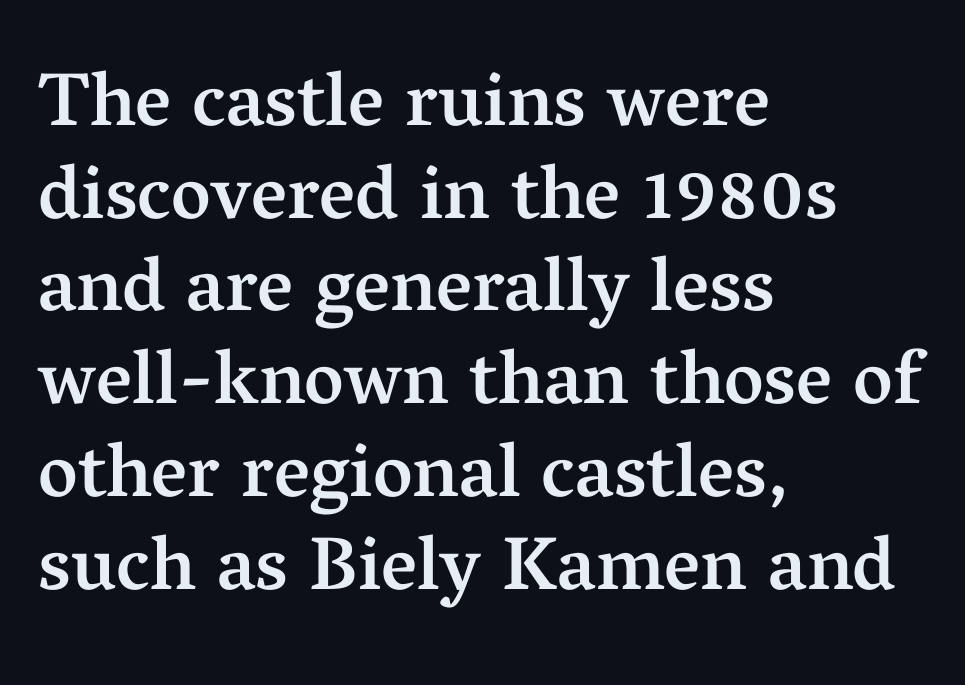
Q: Is the text bold? A: Semi-bold.
Q: Is the text italic (slanted)? A: No, it is upright.
Q: Is the typeface a serif or a sans-serif typeface? A: Serif.
Q: Is the text underlined? A: No.
Q: How is the paragraph aligned? A: Left-aligned.
Q: Is the spacing between letters normal or unusually wide? A: Normal.
Q: Width (condensed, normal, or wide)? A: Normal.
Q: Stroke contrast? A: Medium.
Q: x-height? A: Medium.
Q: Monospaced? A: No.
